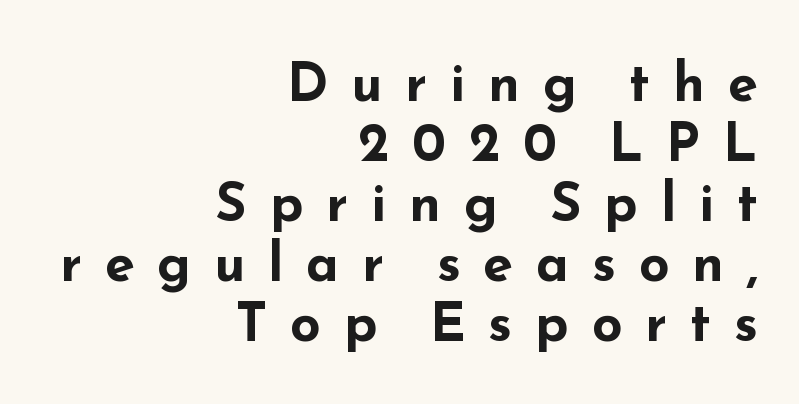
The image shows 54 px bold, wide sans-serif type, upright; set right-aligned, tight line spacing (1.11x), unusually wide letter spacing (+0.42 em), not underlined; low stroke contrast and a small x-height.
